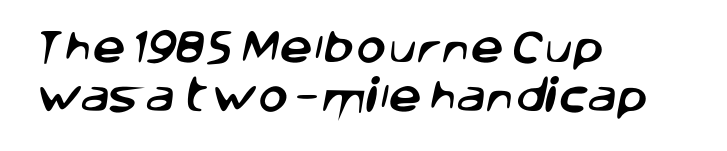
Short and long lines alike share a common starting point at left. The gaps between neighbouring characters are ordinary and unremarkable. Each letter keeps its own natural width here, so spacing adapts to shape. The text was rendered using a sans face with plain stroke endings. Underline: absent. Successive baselines arrive at the customary interval.
